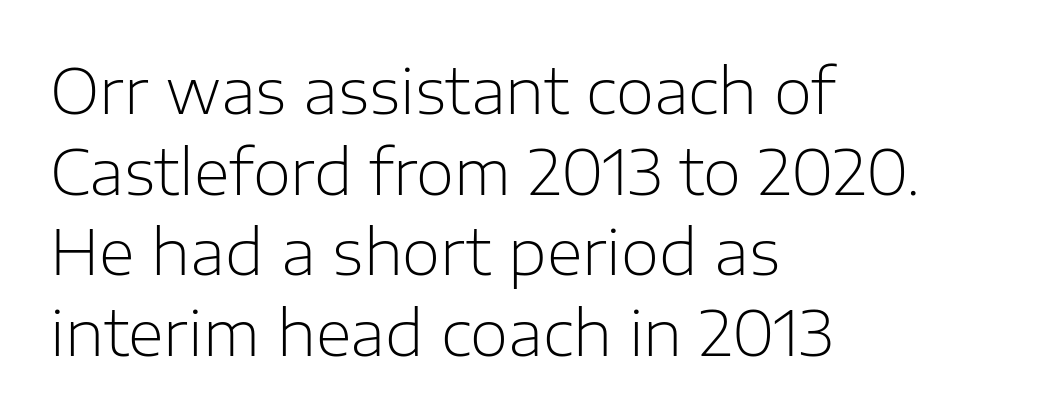
Q: Is the text bold? A: No.
Q: Is the text italic (slanted)? A: No, it is upright.
Q: Is the typeface a serif or a sans-serif typeface? A: Sans-serif.
Q: Is the text underlined? A: No.
Q: How is the paragraph aligned? A: Left-aligned.
Q: Is the spacing between letters normal or unusually wide? A: Normal.
Q: Is the spacing between lines tight, normal or loose? A: Normal.
Q: Width (condensed, normal, or wide)? A: Normal.
Q: Stroke contrast? A: Low.
Q: x-height? A: Medium.
Q: Monospaced? A: No.
